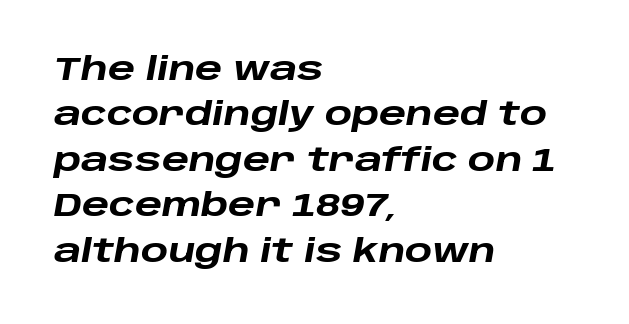
The letters are slanted; this is an italic face. Weight: bold. The setting favours the left margin, as ordinary paragraphs usually do. The letters sit at their default tracking, neither squeezed nor spread.
